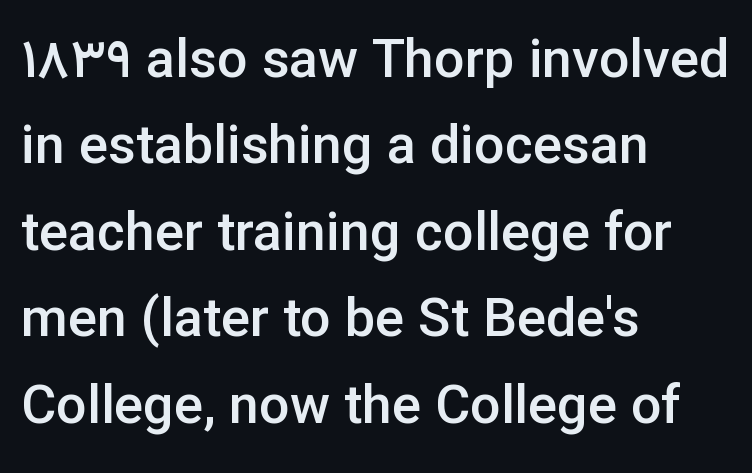
Default kerning and tracking; the words read as compact shapes. The font family rendered here belongs to the sans-serif group. Baseline-to-baseline distance is the conventional proportion of letter height. Designer's note — italics off, roman on. Stroke thickness is moderately raised; the sample reads as semibold. Each letter keeps its own natural width here, so spacing adapts to shape.
